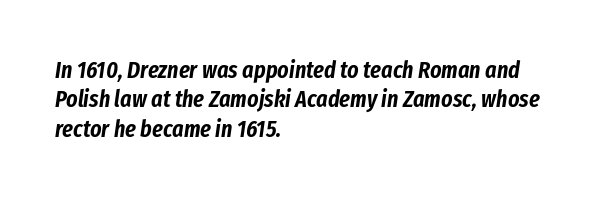
Q: Is the text italic (slanted)? A: Yes, it leans right by about 8 degrees.
Q: Is the text underlined? A: No.
Q: How is the paragraph aligned? A: Left-aligned.
Q: Is the spacing between letters normal or unusually wide? A: Normal.
